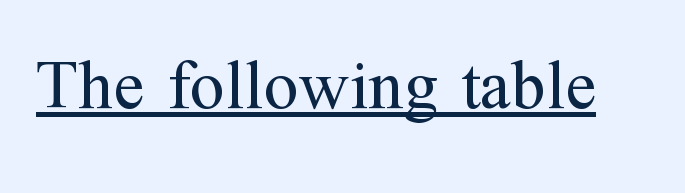
{"serif": "yes", "italic": "no", "bold": "no", "weight": "regular", "width": "normal", "stroke_contrast": "medium", "x_height": "medium", "monospaced": "no", "underline": "yes", "letter_spacing": "normal", "letter_spacing_em": 0.0, "glyph_px": 71}
